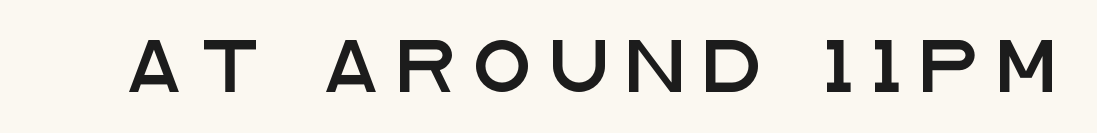
The image shows 52 px wide sans-serif type, upright; set unusually wide letter spacing (+0.37 em), not underlined; low stroke contrast and a large x-height.
